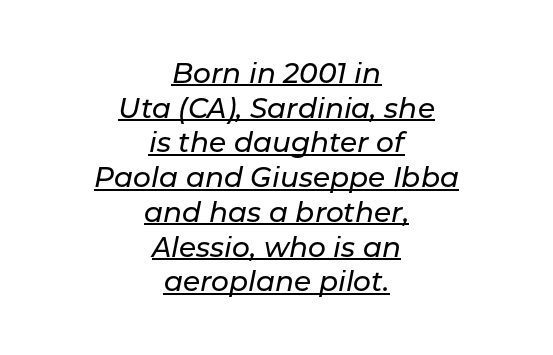
Q: Is the text italic (slanted)? A: Yes, it leans right by about 11 degrees.
Q: Is the text underlined? A: Yes.
Q: How is the paragraph aligned? A: Centered.
Q: Is the spacing between letters normal or unusually wide? A: Normal.
Q: Width (condensed, normal, or wide)? A: Normal.
Q: Stroke contrast? A: Low.
Q: x-height? A: Medium.
Q: Monospaced? A: No.
